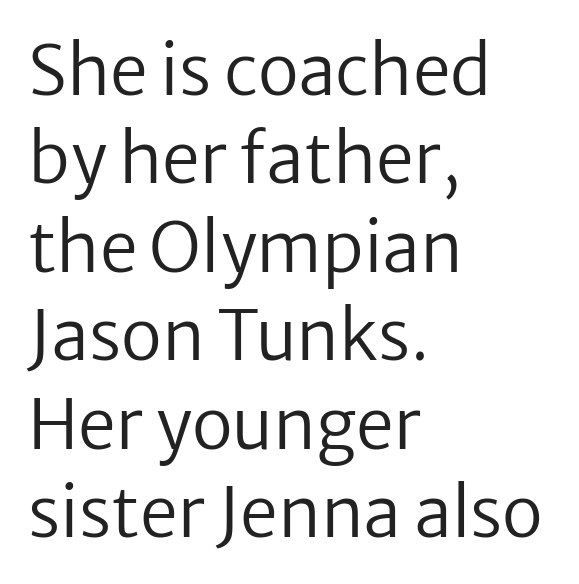
The image shows 68 px regular-weight sans-serif type, upright; set left-aligned, normal line spacing (1.3x), normal letter spacing, not underlined; low stroke contrast and a medium x-height.
